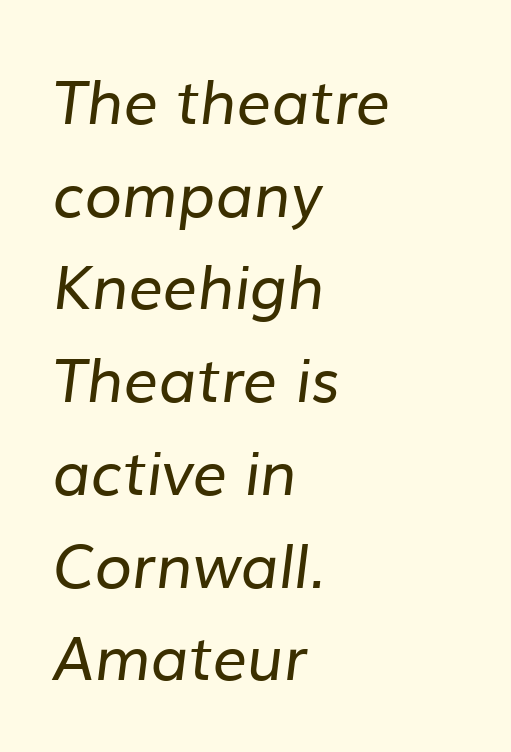
Q: Is the text bold? A: No.
Q: Is the typeface a serif or a sans-serif typeface? A: Sans-serif.
Q: Is the text underlined? A: No.
Q: How is the paragraph aligned? A: Left-aligned.
Q: Is the spacing between letters normal or unusually wide? A: Normal.
Q: Is the spacing between lines tight, normal or loose? A: Normal.
Q: Width (condensed, normal, or wide)? A: Normal.
Q: Stroke contrast? A: Low.
Q: x-height? A: Medium.
Q: Monospaced? A: No.
